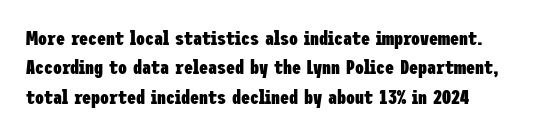
The image shows 20 px bold type, upright; set left-aligned, normal line spacing (1.47x), normal letter spacing, not underlined.
